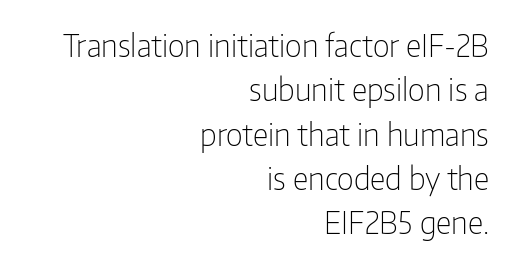
The image shows 31 px light, condensed sans-serif type, upright; set right-aligned, normal line spacing (1.43x), normal letter spacing, not underlined; low stroke contrast and a medium x-height.
